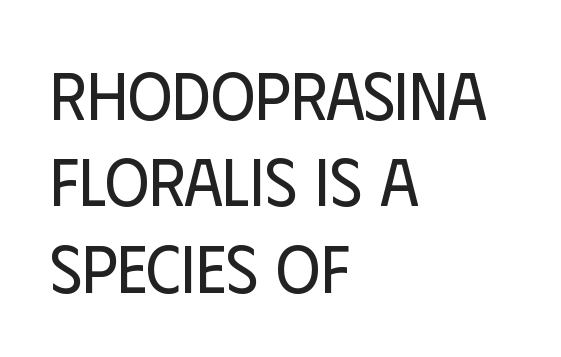
{"serif": "no", "italic": "no", "bold": "no", "weight": "regular", "width": "condensed", "stroke_contrast": "low", "x_height": "large", "monospaced": "no", "underline": "no", "align": "left", "line_spacing": "normal", "line_spacing_ratio": 1.27, "letter_spacing": "normal", "letter_spacing_em": 0.0, "glyph_px": 68}
